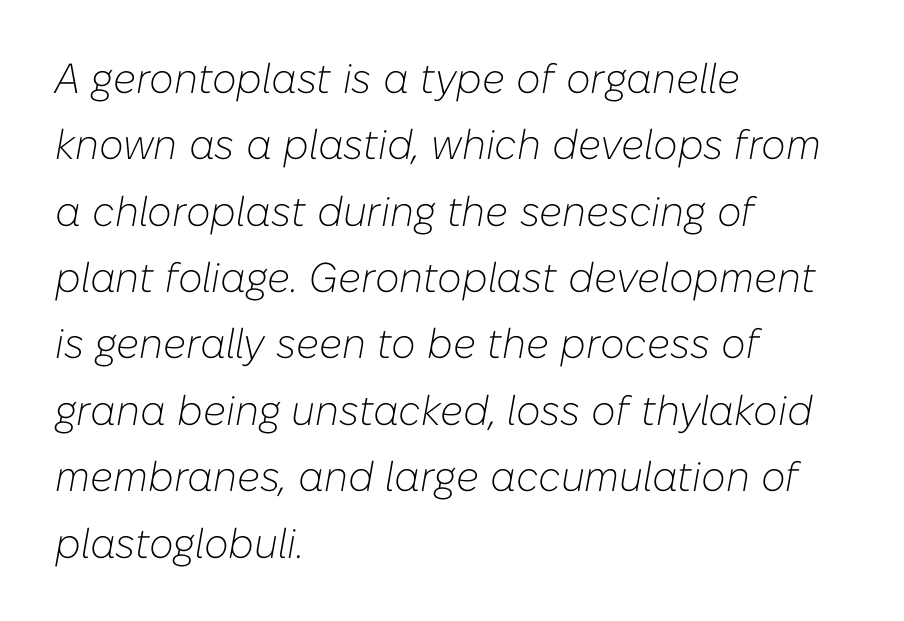
{"italic": "yes", "lean": "right", "slant_degrees": 10, "bold": "no", "weight": "light", "width": "normal", "stroke_contrast": "low", "x_height": "medium", "monospaced": "no", "underline": "no", "align": "left", "line_spacing": "normal", "line_spacing_ratio": 1.58, "letter_spacing": "normal", "letter_spacing_em": 0.0, "glyph_px": 42}
